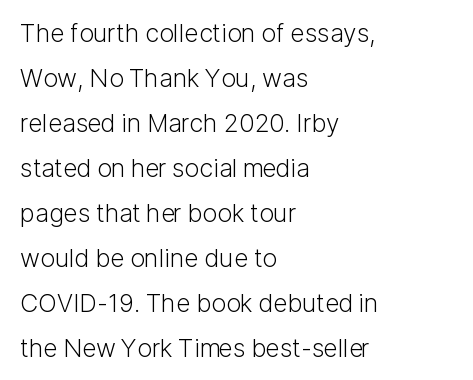
{"italic": "no", "bold": "no", "underline": "no", "align": "left", "line_spacing_ratio": 1.8, "letter_spacing": "normal", "letter_spacing_em": 0.0, "glyph_px": 25}
